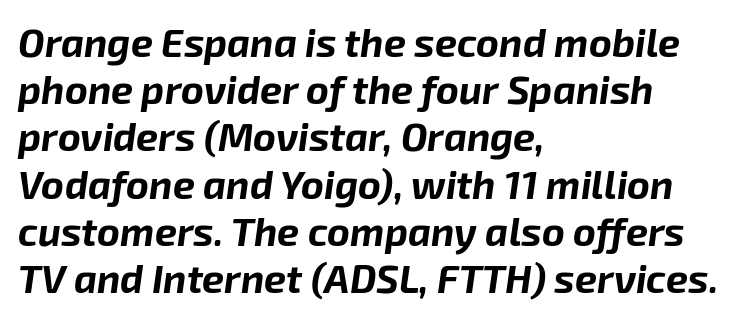
Q: Is the text bold? A: Yes.
Q: Is the text italic (slanted)? A: Yes, it leans right by about 8 degrees.
Q: Is the text underlined? A: No.
Q: How is the paragraph aligned? A: Left-aligned.
Q: Is the spacing between letters normal or unusually wide? A: Normal.
Q: Width (condensed, normal, or wide)? A: Normal.
Q: Stroke contrast? A: Low.
Q: x-height? A: Medium.
Q: Monospaced? A: No.
